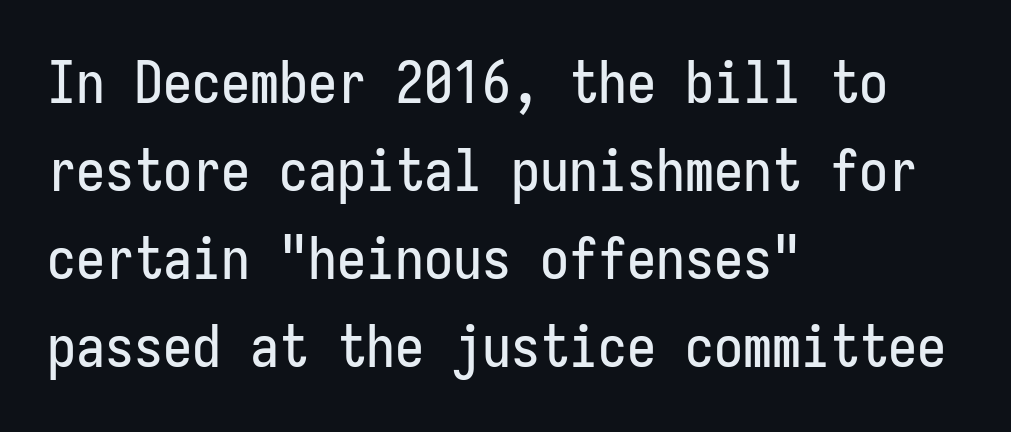
Q: Is the text italic (slanted)? A: No, it is upright.
Q: Is the typeface a serif or a sans-serif typeface? A: Sans-serif.
Q: Is the text underlined? A: No.
Q: How is the paragraph aligned? A: Left-aligned.
Q: Is the spacing between letters normal or unusually wide? A: Normal.
Q: Is the spacing between lines tight, normal or loose? A: Normal.
Q: Width (condensed, normal, or wide)? A: Condensed.
Q: Stroke contrast? A: Low.
Q: x-height? A: Medium.
Q: Monospaced? A: Yes.
